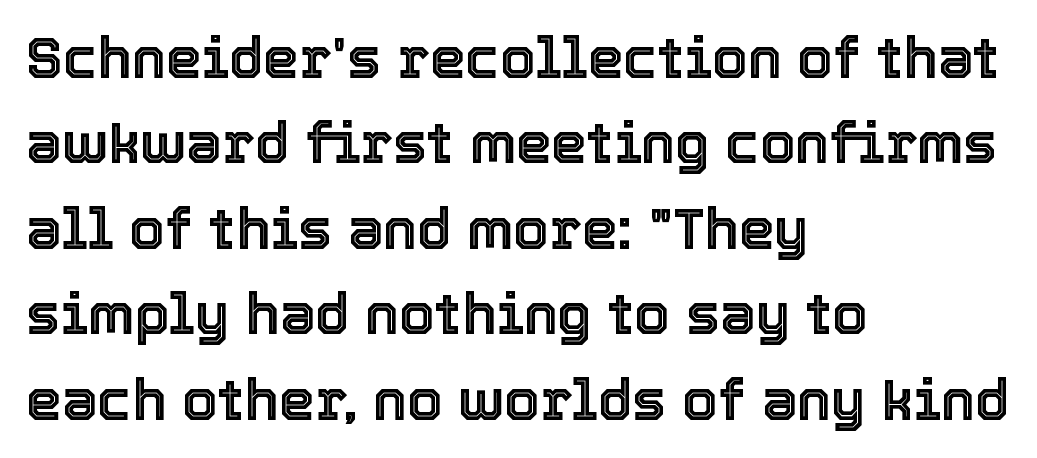
{"italic": "no", "width": "normal", "x_height": "medium", "monospaced": "no", "underline": "no", "align": "left", "line_spacing": "normal", "line_spacing_ratio": 1.5, "letter_spacing": "normal", "letter_spacing_em": 0.0, "glyph_px": 57}
